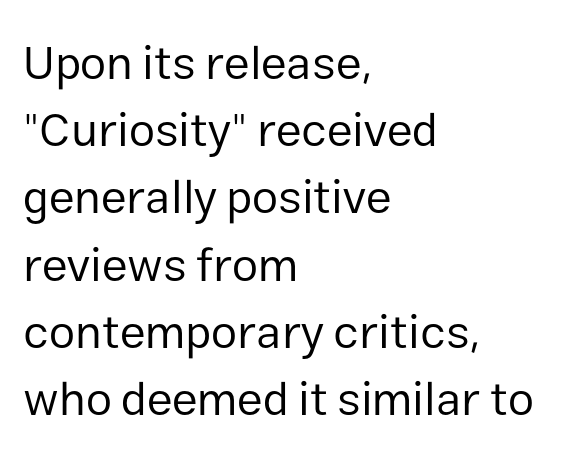
The image shows 47 px regular-weight sans-serif type, upright; set left-aligned, normal line spacing (1.43x), normal letter spacing, not underlined; low stroke contrast and a medium x-height.
